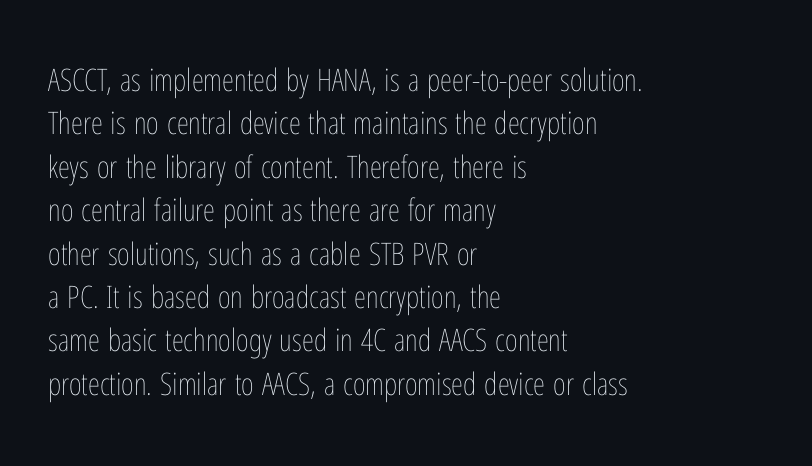
The image shows 31 px thin, condensed type, upright; set left-aligned, normal line spacing (1.4x), normal letter spacing, not underlined; low stroke contrast and a medium x-height.
